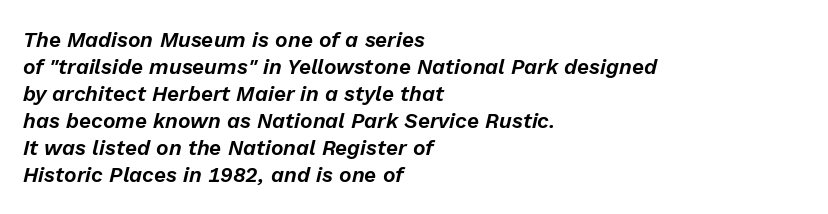
{"italic": "yes", "lean": "right", "slant_degrees": 13, "underline": "no", "align": "left", "line_spacing": "normal", "line_spacing_ratio": 1.29, "letter_spacing": "normal", "letter_spacing_em": 0.0, "glyph_px": 21}
